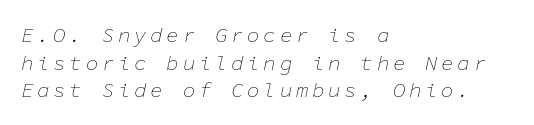
{"italic": "yes", "lean": "right", "slant_degrees": 11, "bold": "no", "underline": "no", "align": "left", "line_spacing": "normal", "line_spacing_ratio": 1.32, "glyph_px": 21}
